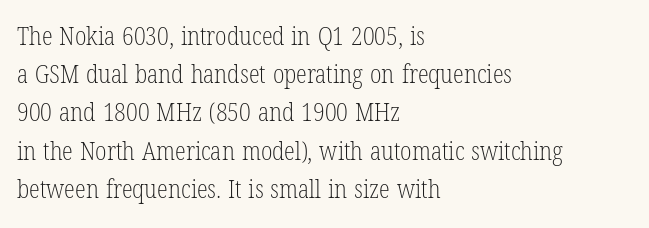
Q: Is the text bold? A: No.
Q: Is the text italic (slanted)? A: No, it is upright.
Q: Is the text underlined? A: No.
Q: How is the paragraph aligned? A: Left-aligned.
Q: Is the spacing between letters normal or unusually wide? A: Normal.
Q: Is the spacing between lines tight, normal or loose? A: Normal.
